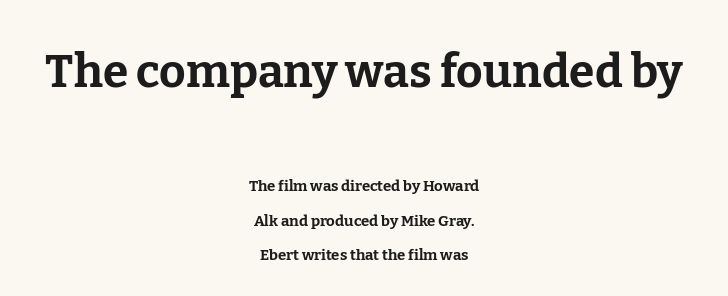
The image shows 46 px bold serif type, upright; set centered, loose line spacing (2.31x), normal letter spacing, not underlined; the first (top) block is 3.07x larger; low stroke contrast and a medium x-height.
